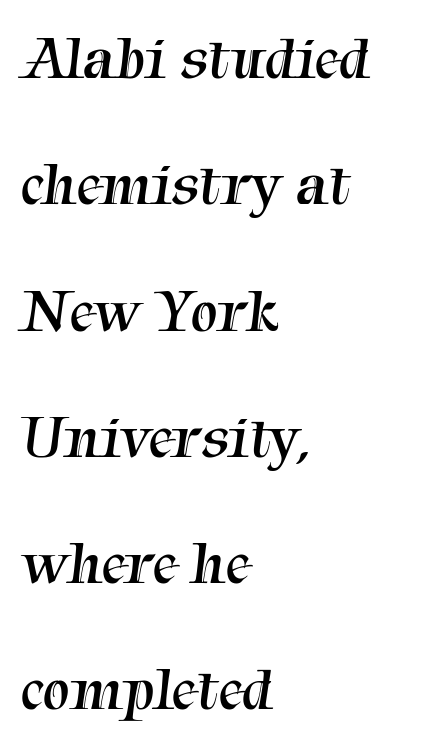
Words appear dense and cohesive because spacing is normal. Lines of text with bare space underneath. A classic flush-left, rag-right setting is used for this passage. Summary of weight: not heavy and not bold.
